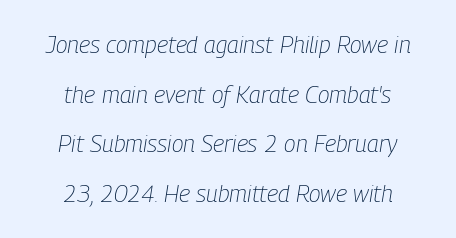
{"italic": "yes", "lean": "right", "slant_degrees": 9, "bold": "no", "underline": "no", "align": "center", "line_spacing": "loose", "line_spacing_ratio": 2.07, "letter_spacing": "normal", "letter_spacing_em": 0.0, "glyph_px": 24}
